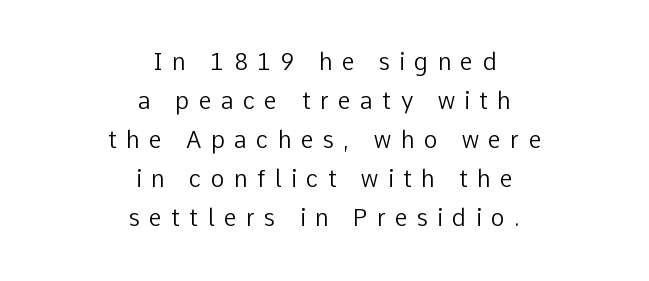
{"italic": "no", "bold": "no", "underline": "no", "align": "center", "line_spacing": "normal", "line_spacing_ratio": 1.7, "letter_spacing": "wide", "letter_spacing_em": 0.41, "glyph_px": 23}
